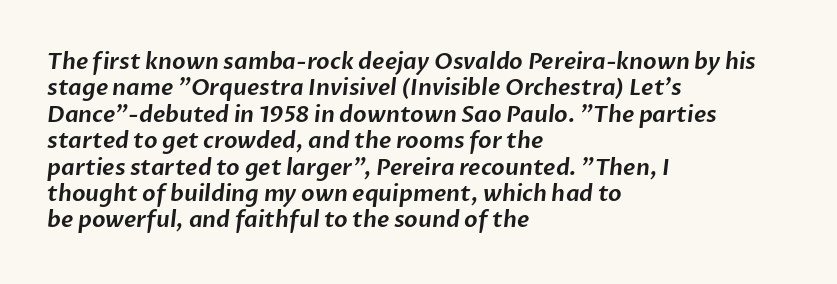
The image shows 22 px text type; set left-aligned, line spacing 1.2x, normal letter spacing, not underlined.
